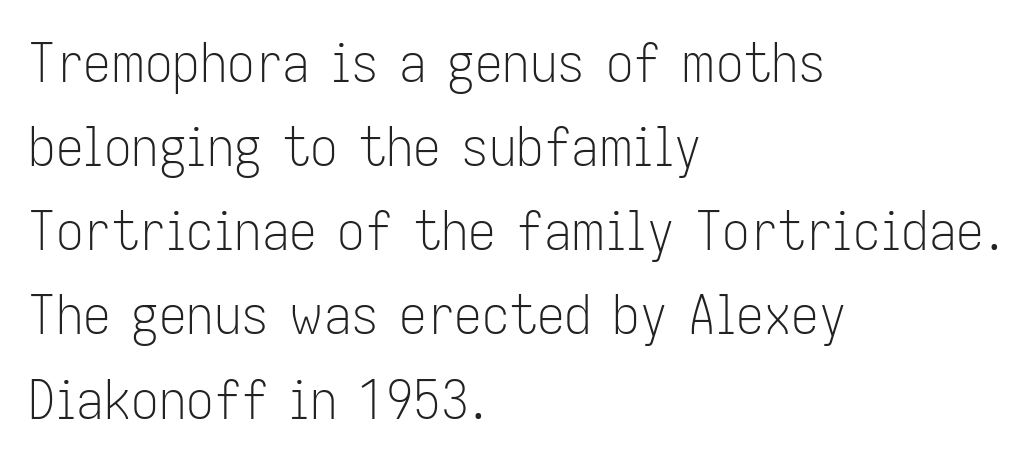
{"serif": "no", "italic": "no", "bold": "no", "weight": "light", "width": "condensed", "stroke_contrast": "low", "x_height": "medium", "monospaced": "no", "underline": "no", "align": "left", "line_spacing": "normal", "line_spacing_ratio": 1.53, "letter_spacing": "normal", "letter_spacing_em": 0.0, "glyph_px": 55}
